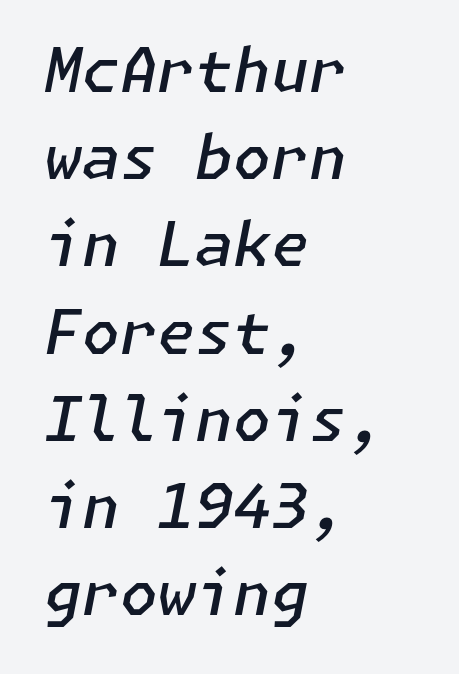
{"italic": "yes", "lean": "right", "slant_degrees": 11, "bold": "semi", "weight": "semibold", "width": "normal", "stroke_contrast": "low", "x_height": "medium", "underline": "no", "align": "left", "line_spacing": "normal", "line_spacing_ratio": 1.43, "letter_spacing": "normal", "letter_spacing_em": 0.0, "glyph_px": 61}
